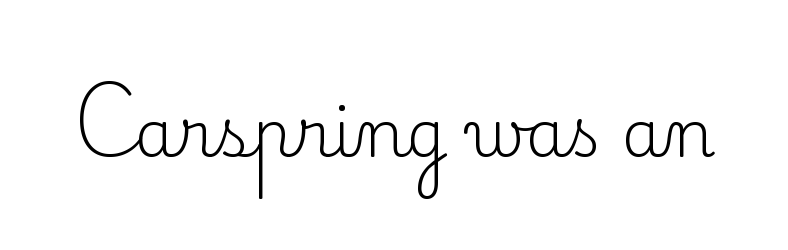
{"italic": "no", "bold": "no", "weight": "regular", "width": "normal", "stroke_contrast": "low", "x_height": "small", "monospaced": "no", "underline": "no", "letter_spacing": "normal", "letter_spacing_em": 0.0, "glyph_px": 65}
